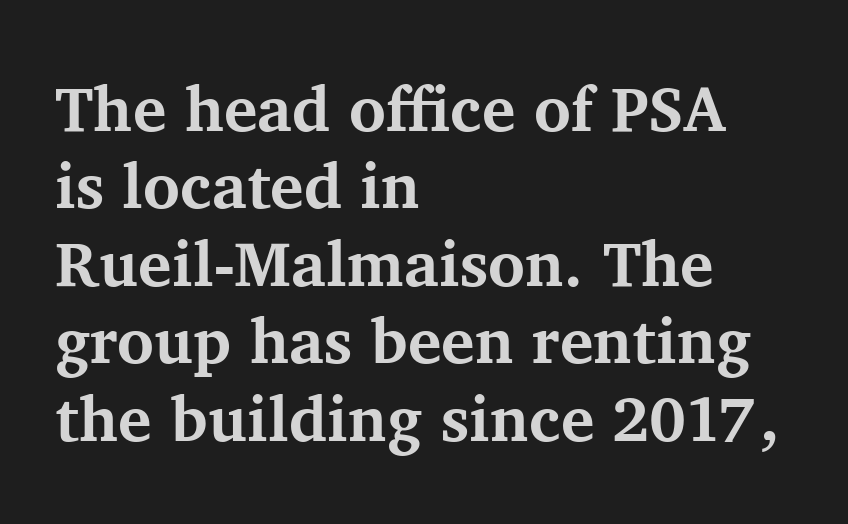
The lines are quadded left. Looks like regular typesetting: each glyph gets only the width it needs. Anything drawn beneath the words? Only blank space. Nothing unusual about the tracking: characters are spaced as the font intends. Characters remain perfectly vertical along every line.
